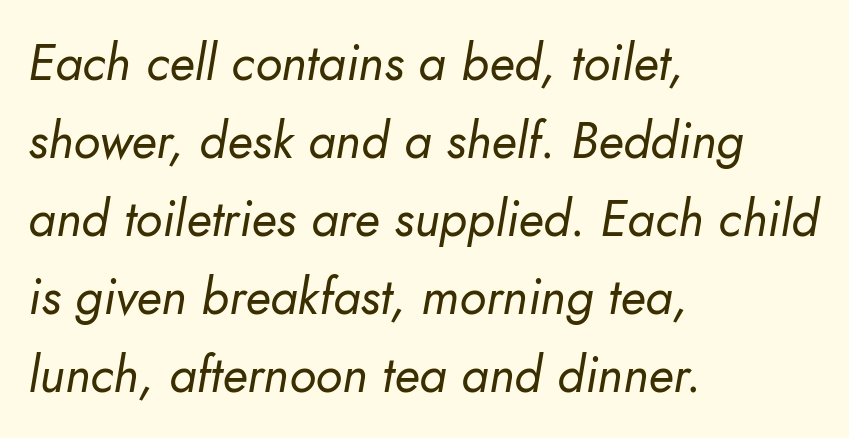
The image shows 50 px regular-weight type, italic (leaning right); set left-aligned, normal line spacing (1.56x), normal letter spacing, not underlined; low stroke contrast and a small x-height.
